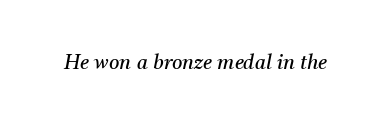
Q: Is the text bold? A: No.
Q: Is the text italic (slanted)? A: Yes, it leans right by about 11 degrees.
Q: Is the text underlined? A: No.
Q: Is the spacing between letters normal or unusually wide? A: Normal.
